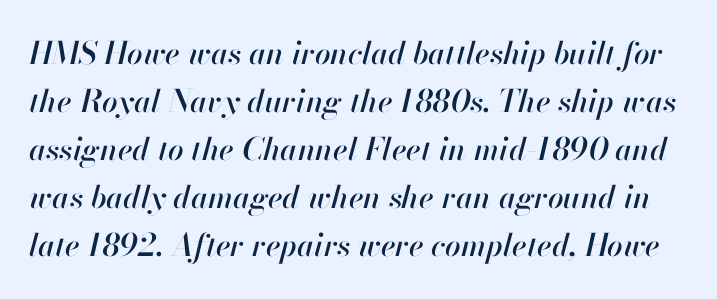
Note the varied advance widths — an 'i' is clearly narrower than an 'm'. Caption: standard tracking, unaltered. Quick note: interline space is typical. Designer's note — italics engaged. Nobody drew a line under any word here.
